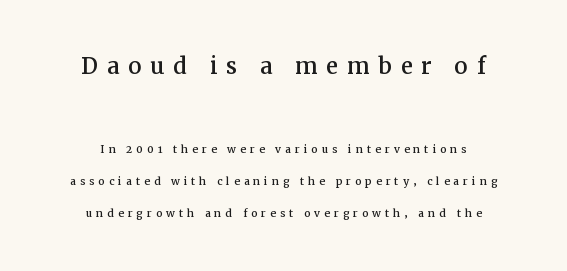
{"serif": "yes", "italic": "no", "width": "normal", "stroke_contrast": "medium", "x_height": "medium", "monospaced": "no", "underline": "no", "align": "center", "line_spacing": "loose", "line_spacing_ratio": 2.28, "letter_spacing": "wide", "letter_spacing_em": 0.29, "larger_block": "first", "size_ratio": 2.14, "glyph_px": 30}
